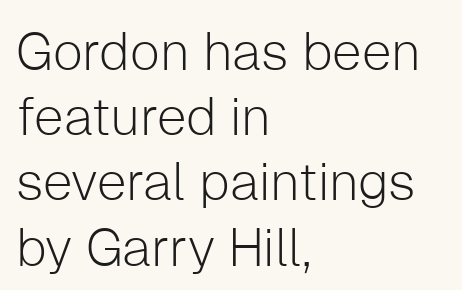
Does the lettering tilt? It doesn't — this is upright. The weight would be labelled regular, book, light, or lighter still. There is no visible air inserted between adjacent glyphs. The space beneath each line is pristine and unruled. Spacing verdict: proportional, widths tailored to each character. The rag falls on the right side of this text block.
